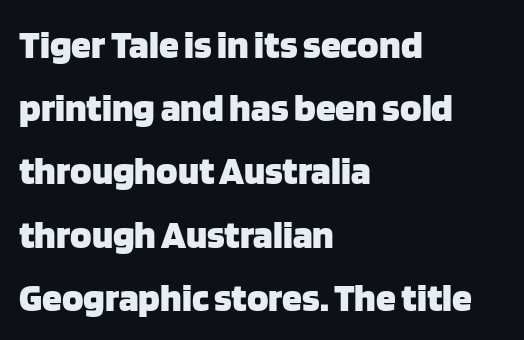
These lines carry a lot of weight — the face is fully bold. A sans-serif font was chosen for this passage. The block of text has a typical density, with ordinary space between rows. The paragraph shown leans on its left margin. The foot of each line stays bare and open. Observe the ordinary spacing: letters are neighbours, not strangers.
